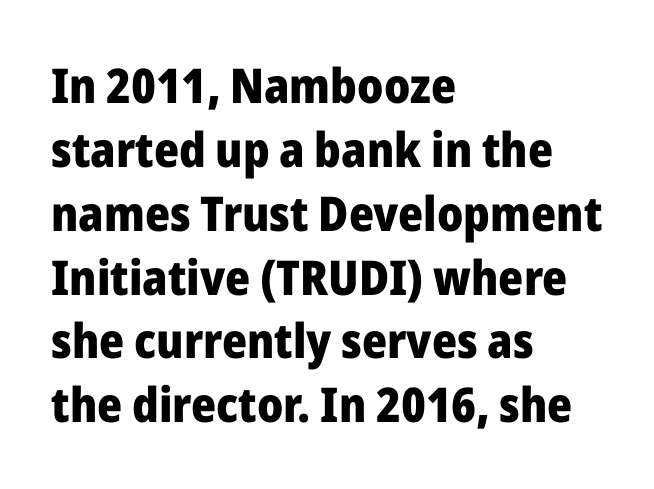
The image shows 48 px heavy sans-serif type, upright; set left-aligned, normal line spacing (1.33x), normal letter spacing, not underlined; low stroke contrast and a medium x-height.
